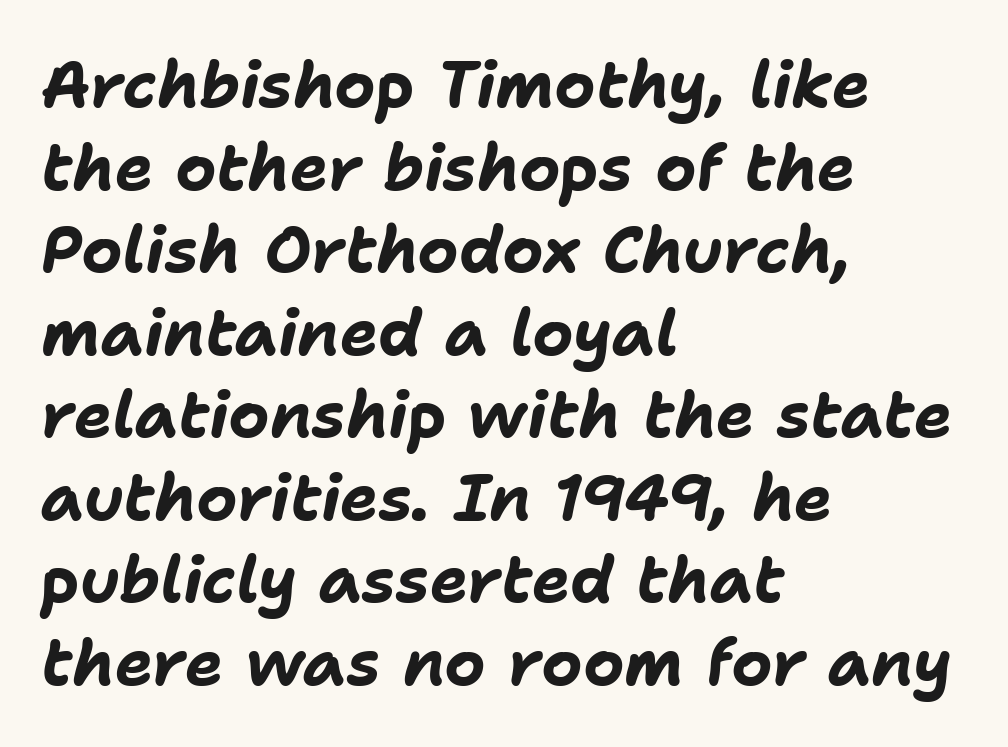
Q: Is the text bold? A: Yes.
Q: Is the text italic (slanted)? A: Yes, it leans right by about 11 degrees.
Q: Is the text underlined? A: No.
Q: How is the paragraph aligned? A: Left-aligned.
Q: Is the spacing between letters normal or unusually wide? A: Normal.
Q: Is the spacing between lines tight, normal or loose? A: Normal.
Q: Width (condensed, normal, or wide)? A: Normal.
Q: Stroke contrast? A: Low.
Q: x-height? A: Medium.
Q: Monospaced? A: No.
